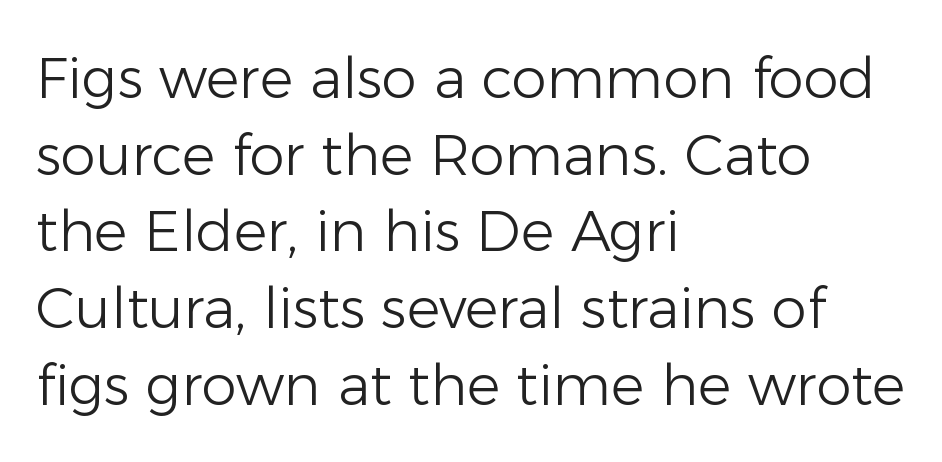
Q: Is the text bold? A: No.
Q: Is the text italic (slanted)? A: No, it is upright.
Q: Is the typeface a serif or a sans-serif typeface? A: Sans-serif.
Q: Is the text underlined? A: No.
Q: How is the paragraph aligned? A: Left-aligned.
Q: Is the spacing between letters normal or unusually wide? A: Normal.
Q: Is the spacing between lines tight, normal or loose? A: Normal.
Q: Width (condensed, normal, or wide)? A: Normal.
Q: Stroke contrast? A: Low.
Q: x-height? A: Medium.
Q: Monospaced? A: No.
